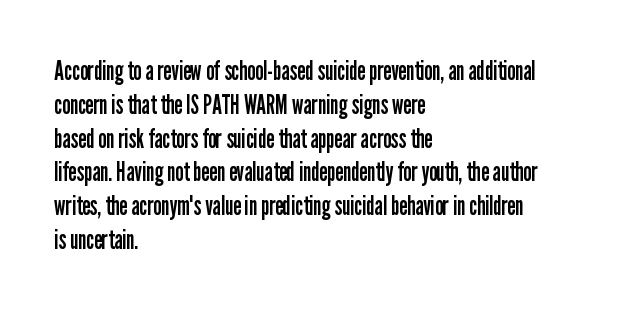
Q: Is the text bold? A: No.
Q: Is the text italic (slanted)? A: No, it is upright.
Q: Is the text underlined? A: No.
Q: How is the paragraph aligned? A: Left-aligned.
Q: Is the spacing between letters normal or unusually wide? A: Normal.
Q: Is the spacing between lines tight, normal or loose? A: Normal.
